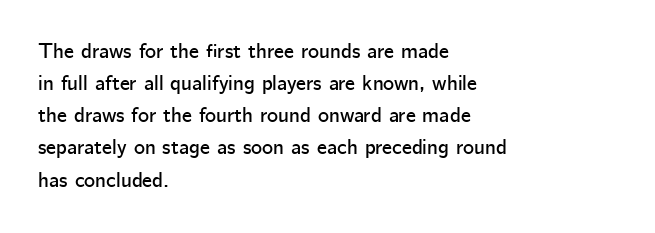
Q: Is the text italic (slanted)? A: No, it is upright.
Q: Is the text underlined? A: No.
Q: How is the paragraph aligned? A: Left-aligned.
Q: Is the spacing between letters normal or unusually wide? A: Normal.
Q: Is the spacing between lines tight, normal or loose? A: Normal.
